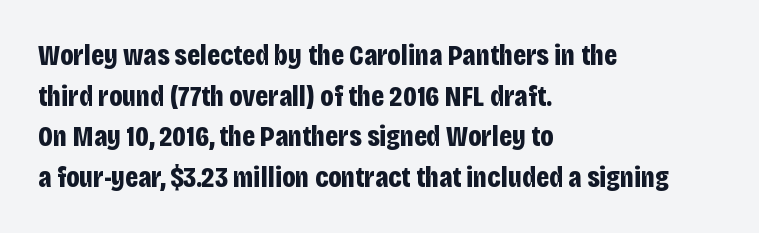
The image shows 29 px bold, condensed sans-serif type, upright; set left-aligned, normal line spacing (1.4x), normal letter spacing, not underlined; low stroke contrast and a large x-height.
